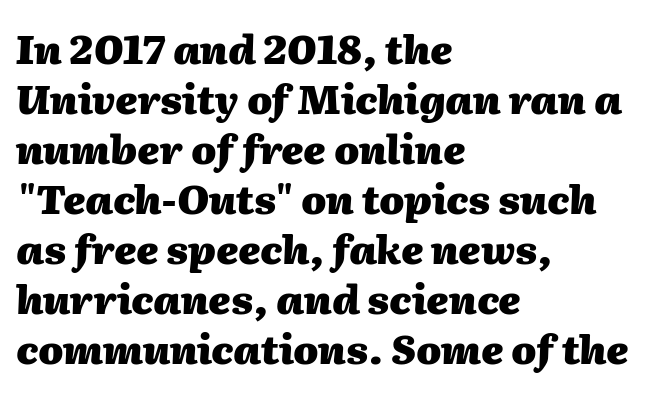
The image shows 40 px heavy type, italic (leaning right); set left-aligned, normal line spacing (1.25x), normal letter spacing, not underlined; medium stroke contrast and a medium x-height.
